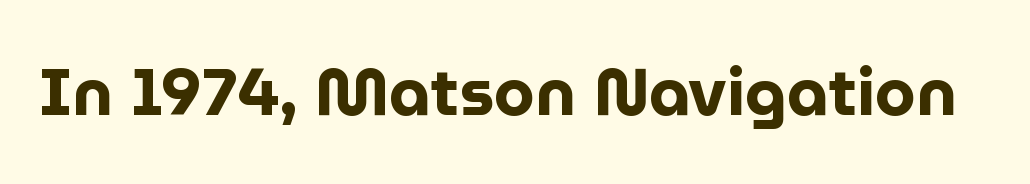
A clean baseline with only descenders dipping below it. Heft: maximum for text — a bold. What kind of face is this? One without serifs — a sans. These lines are rendered in a variable-pitch font. Designer's note — italics off, roman on.
